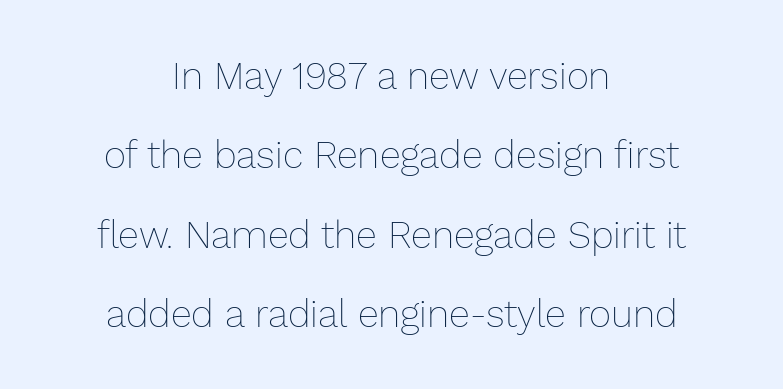
The image shows 38 px thin type, upright; set centered, loose line spacing (2.09x), normal letter spacing, not underlined; low stroke contrast and a medium x-height.
